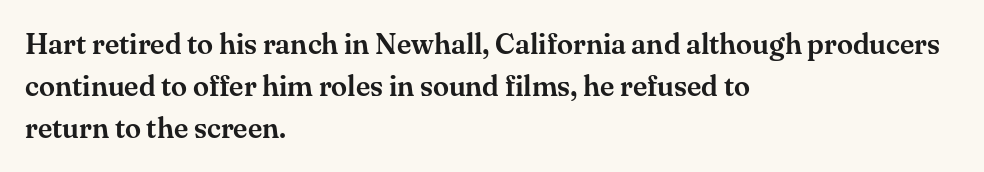
{"serif": "yes", "italic": "no", "width": "normal", "stroke_contrast": "medium", "x_height": "small", "monospaced": "no", "underline": "no", "align": "left", "line_spacing": "normal", "line_spacing_ratio": 1.45, "letter_spacing": "normal", "letter_spacing_em": 0.0, "glyph_px": 29}
